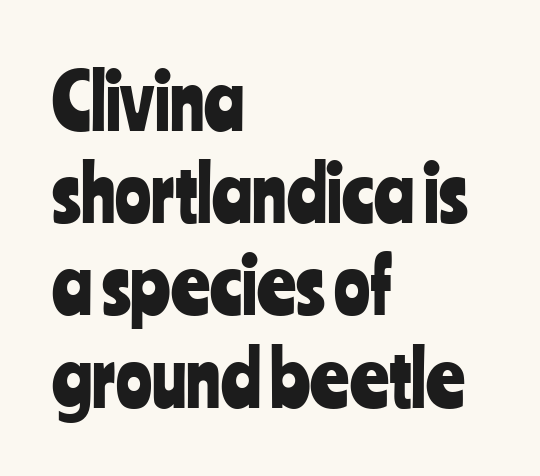
This sample has the flowing, uneven cadence of proportional lettering. There is no visible air inserted between adjacent glyphs. To sum up the face: it is a sans, with no serifs. In terms of posture, this sample is upright.
